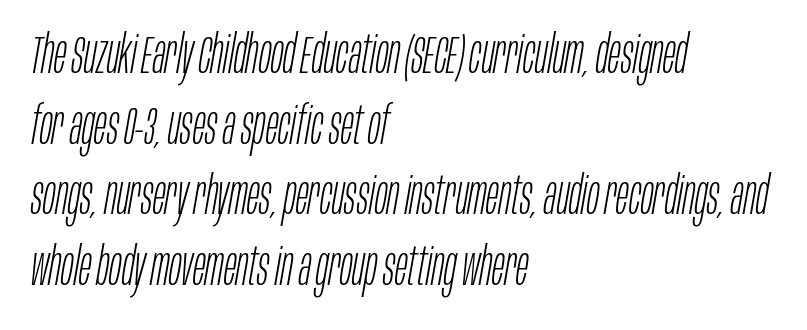
{"italic": "yes", "lean": "right", "slant_degrees": 10, "bold": "no", "weight": "light", "width": "condensed", "stroke_contrast": "low", "x_height": "large", "monospaced": "no", "underline": "no", "align": "left", "line_spacing": "normal", "line_spacing_ratio": 1.36, "letter_spacing": "normal", "letter_spacing_em": 0.0, "glyph_px": 52}
